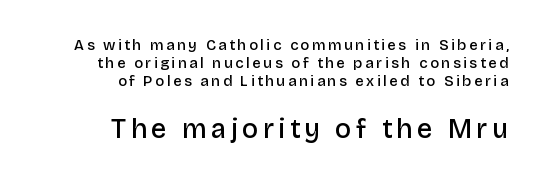
I'd describe the lettering as semibold — firm but not a full bold. The designer gave the closing block more size than the opening block. Upright lettering throughout. The setting favours the right margin, as signatures and pull-quotes sometimes do. Honestly, there is no underline to notice here at all.
